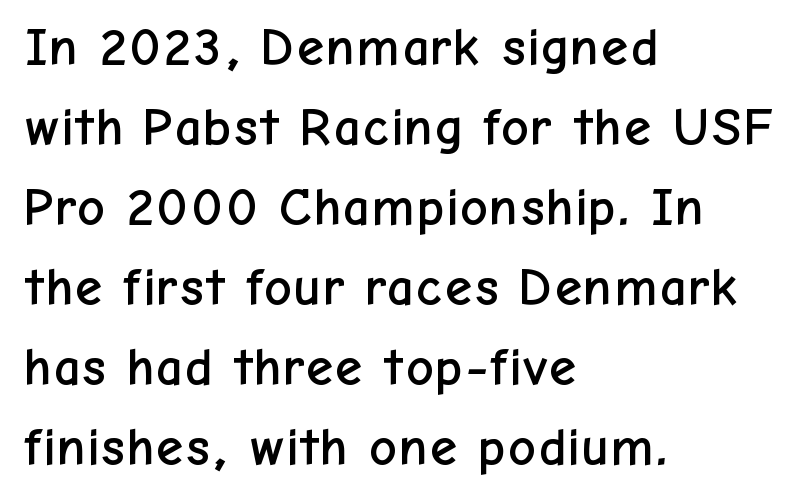
The image shows 54 px sans-serif type, upright; set left-aligned, normal line spacing (1.48x), normal letter spacing, not underlined; low stroke contrast and a medium x-height.
